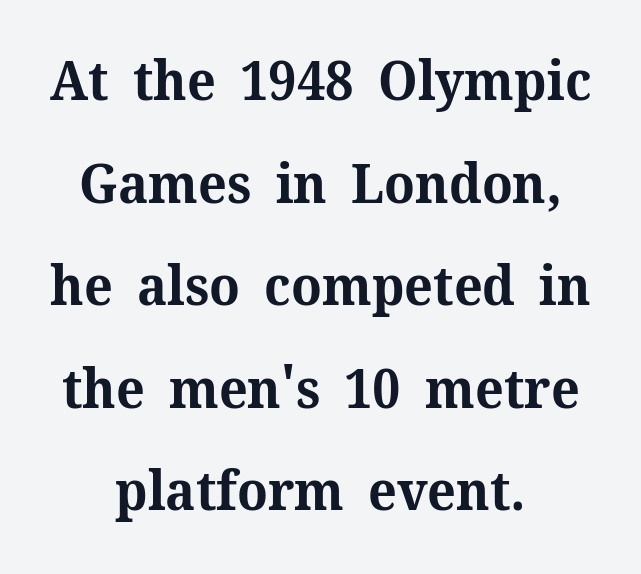
Q: Is the text bold? A: Yes.
Q: Is the text italic (slanted)? A: No, it is upright.
Q: Is the typeface a serif or a sans-serif typeface? A: Serif.
Q: Is the text underlined? A: No.
Q: How is the paragraph aligned? A: Centered.
Q: Is the spacing between letters normal or unusually wide? A: Normal.
Q: Is the spacing between lines tight, normal or loose? A: Loose.
Q: Width (condensed, normal, or wide)? A: Normal.
Q: Stroke contrast? A: Medium.
Q: x-height? A: Medium.
Q: Monospaced? A: No.
